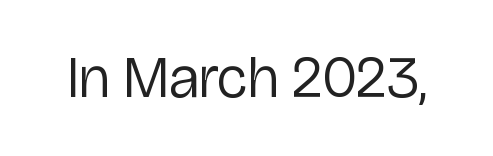
{"serif": "no", "italic": "no", "bold": "no", "weight": "regular", "width": "normal", "stroke_contrast": "low", "x_height": "medium", "monospaced": "no", "underline": "no", "letter_spacing": "normal", "letter_spacing_em": 0.0, "glyph_px": 58}
